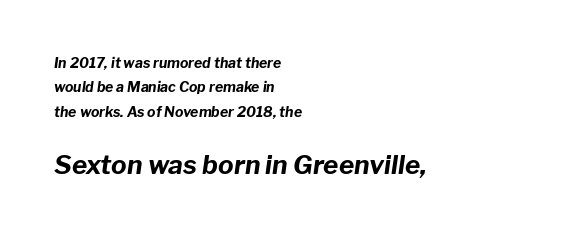
The image shows 26 px bold type, italic (leaning right); set left-aligned, line spacing 1.74x, normal letter spacing, not underlined; the second (bottom) block is 1.86x larger.
